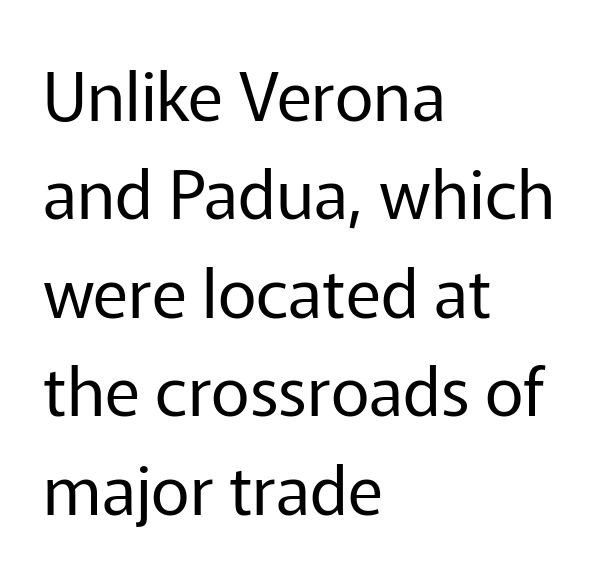
Are there feet on the stems? There aren't — it's a sans. It's the straight-up-and-down kind of type. The typeface has the unassuming heft of standard copy or less. Each letter keeps its own natural width here, so spacing adapts to shape. Observe the ordinary spacing: letters are neighbours, not strangers.
